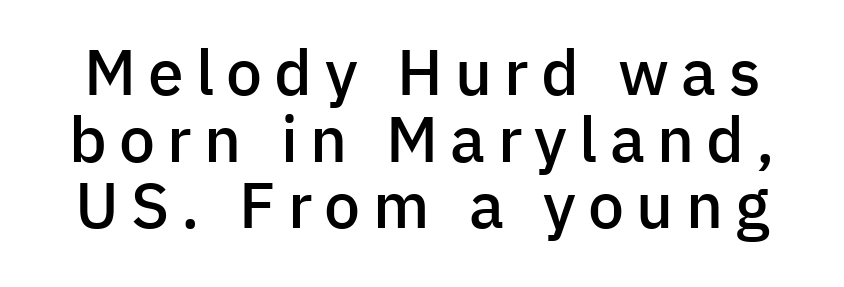
The image shows 64 px semibold sans-serif type, upright; set tight line spacing (1.04x), not underlined; low stroke contrast and a medium x-height.
